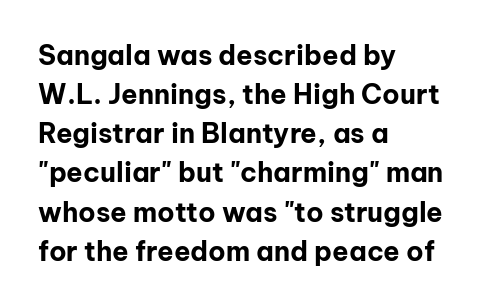
Q: Is the text bold? A: Yes.
Q: Is the text italic (slanted)? A: No, it is upright.
Q: Is the text underlined? A: No.
Q: How is the paragraph aligned? A: Left-aligned.
Q: Is the spacing between letters normal or unusually wide? A: Normal.
Q: Is the spacing between lines tight, normal or loose? A: Normal.
